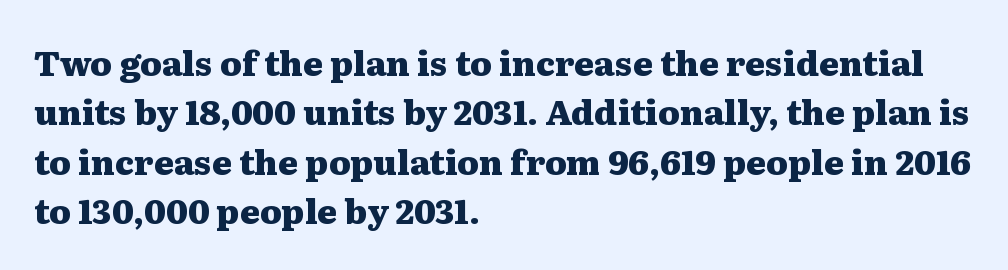
Q: Is the text bold? A: Yes.
Q: Is the text italic (slanted)? A: No, it is upright.
Q: Is the typeface a serif or a sans-serif typeface? A: Serif.
Q: Is the text underlined? A: No.
Q: How is the paragraph aligned? A: Left-aligned.
Q: Is the spacing between letters normal or unusually wide? A: Normal.
Q: Is the spacing between lines tight, normal or loose? A: Normal.
Q: Width (condensed, normal, or wide)? A: Wide.
Q: Stroke contrast? A: Medium.
Q: x-height? A: Medium.
Q: Monospaced? A: No.
